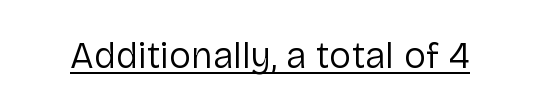
Q: Is the text bold? A: No.
Q: Is the text italic (slanted)? A: No, it is upright.
Q: Is the typeface a serif or a sans-serif typeface? A: Sans-serif.
Q: Is the text underlined? A: Yes.
Q: Is the spacing between letters normal or unusually wide? A: Normal.
Q: Width (condensed, normal, or wide)? A: Normal.
Q: Stroke contrast? A: Low.
Q: x-height? A: Medium.
Q: Monospaced? A: No.
